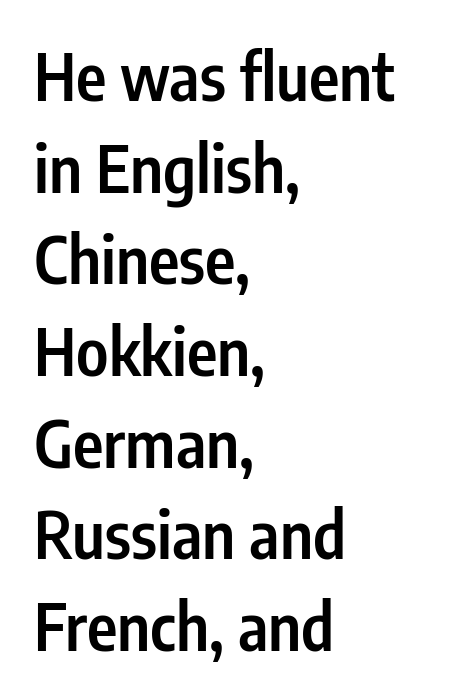
The image shows 65 px semibold, condensed sans-serif type, upright; set left-aligned, normal line spacing (1.41x), normal letter spacing, not underlined; low stroke contrast and a medium x-height.
